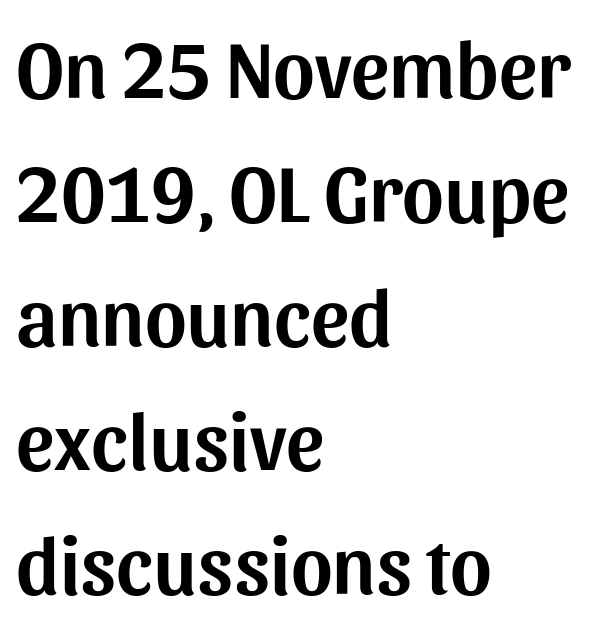
Classification — sans serif. Honestly, there is no underline to notice here at all. The face used here is proportionally spaced, like ordinary book or web type. Summary of vertical rhythm: regular, with standard interline spacing.
